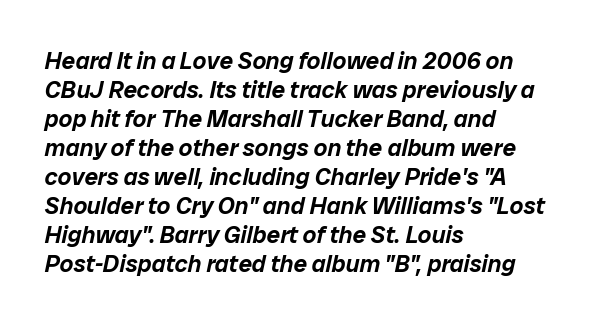
The passage shown is not underscored anywhere. Rendered with sloped, italic letterforms. Teacher's note: observe the even left margin — that is flush-left alignment. The horizontal fit of the characters is conventional and even.
